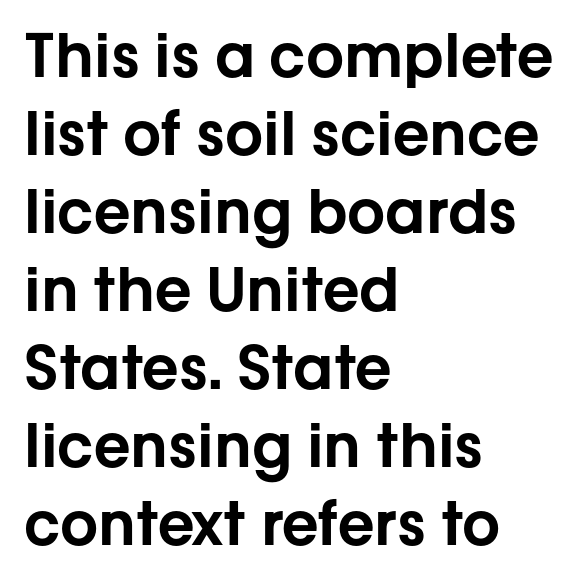
The passage shown is typed in a proportional face where columns would drift. Evenly set lines give the paragraph a standard silhouette. Rendered with straight, roman letterforms. Caption: standard tracking, unaltered. You can tell from the bare stems that sans-serif type was used. Quick note: underline off.
